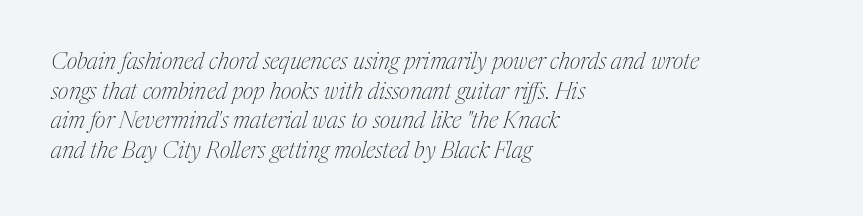
No heavy texture on the line: the type isn't bold. Rows of type keep a routine distance in the vertical direction. Here the glyphs are tracked normally, forming tight word shapes. No word sits above an underline. Posture: slanted. In CSS terms this would be text-align: left.
